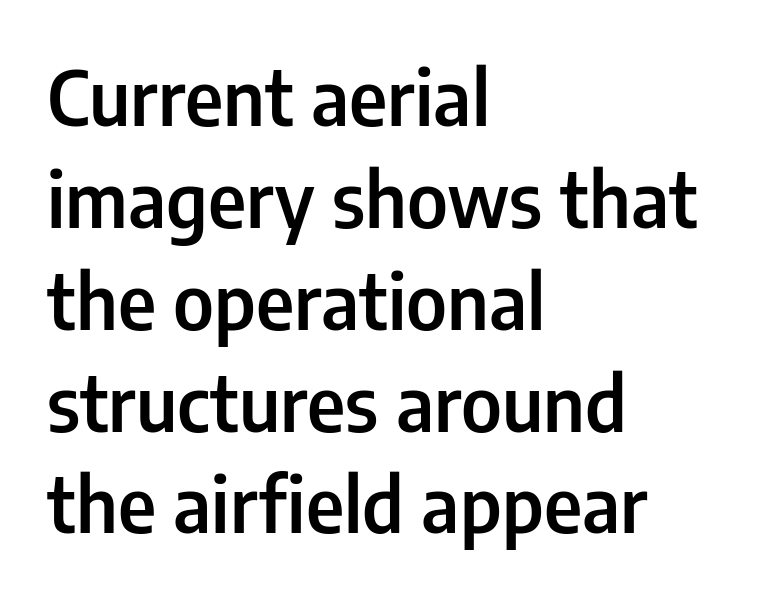
{"serif": "no", "italic": "no", "bold": "semi", "weight": "semibold", "width": "condensed", "stroke_contrast": "low", "x_height": "medium", "monospaced": "no", "underline": "no", "align": "left", "line_spacing": "normal", "line_spacing_ratio": 1.34, "letter_spacing": "normal", "letter_spacing_em": 0.0, "glyph_px": 76}
